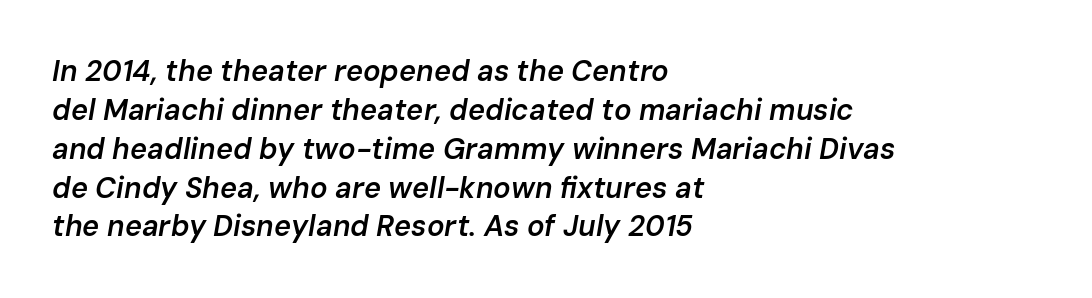
When letters slant like this, we call the style italic. Default kerning and tracking; the words read as compact shapes. This sample is left-justified, so line endings fall wherever the words run out. Is this a fixed-width face? No — the glyphs have proportional, varying widths. A bare baseline throughout the passage.
